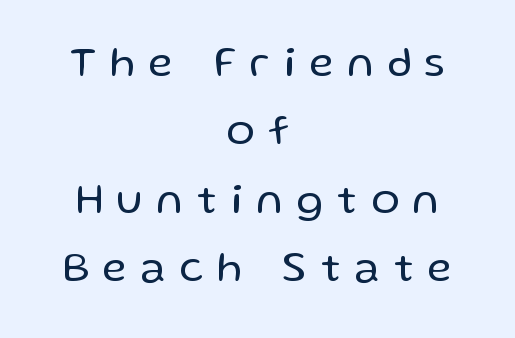
{"serif": "no", "italic": "no", "bold": "no", "weight": "regular", "width": "normal", "stroke_contrast": "low", "x_height": "medium", "monospaced": "no", "underline": "no", "align": "center", "line_spacing": "normal", "line_spacing_ratio": 1.63, "letter_spacing": "wide", "letter_spacing_em": 0.34, "glyph_px": 42}
